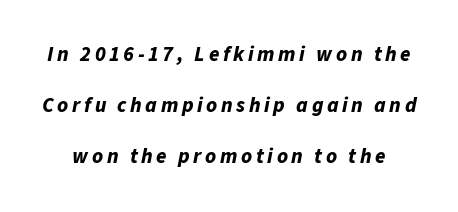
Weight check: bold — yes, fully. Quick note: interline space is abundant. A bare baseline throughout the passage. Rendered with sloped, italic letterforms.
